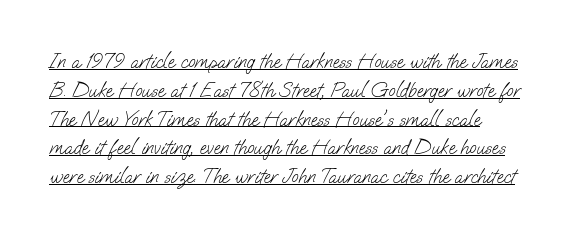
Q: Is the text bold? A: No.
Q: Is the text underlined? A: Yes.
Q: Is the spacing between letters normal or unusually wide? A: Normal.
Q: Is the spacing between lines tight, normal or loose? A: Normal.
